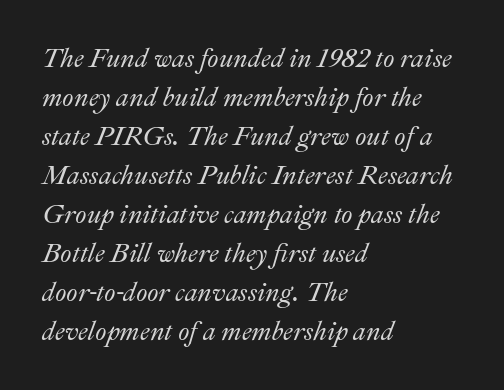
Q: Is the text italic (slanted)? A: Yes, it leans right by about 22 degrees.
Q: Is the text underlined? A: No.
Q: How is the paragraph aligned? A: Left-aligned.
Q: Is the spacing between letters normal or unusually wide? A: Normal.
Q: Is the spacing between lines tight, normal or loose? A: Normal.
